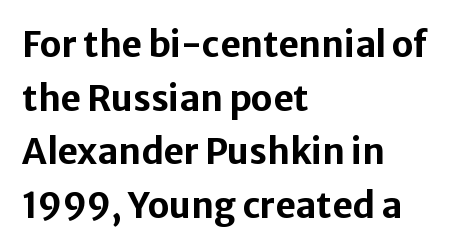
Q: Is the text bold? A: Yes.
Q: Is the text italic (slanted)? A: No, it is upright.
Q: Is the typeface a serif or a sans-serif typeface? A: Sans-serif.
Q: Is the text underlined? A: No.
Q: How is the paragraph aligned? A: Left-aligned.
Q: Is the spacing between letters normal or unusually wide? A: Normal.
Q: Is the spacing between lines tight, normal or loose? A: Normal.
Q: Width (condensed, normal, or wide)? A: Normal.
Q: Stroke contrast? A: Low.
Q: x-height? A: Medium.
Q: Monospaced? A: No.
